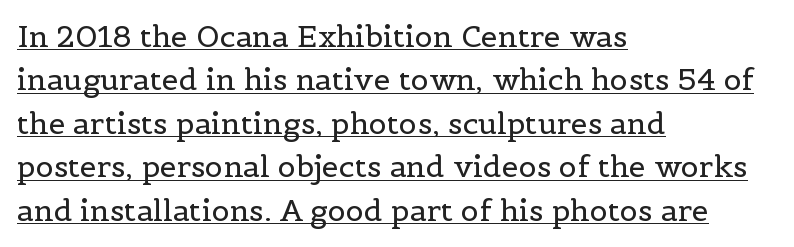
The image shows 30 px regular-weight serif type, upright; set left-aligned, normal line spacing (1.45x), normal letter spacing, underlined; a medium x-height.
